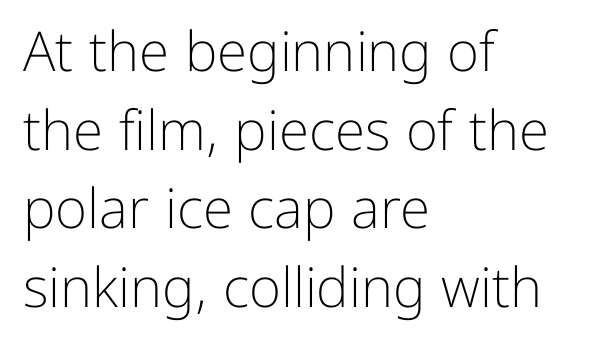
The image shows 55 px light sans-serif type, upright; set left-aligned, normal line spacing (1.43x), normal letter spacing, not underlined; low stroke contrast and a medium x-height.
